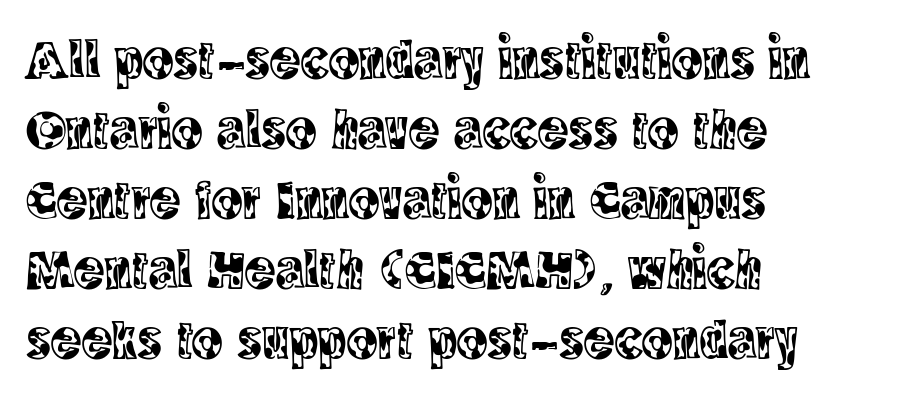
This is the regular roman posture of the typeface. These lines are composed in type with serifs. A typesetter would call this zero additional tracking. Character widths vary here, with narrow letters taking less room than wide ones.
